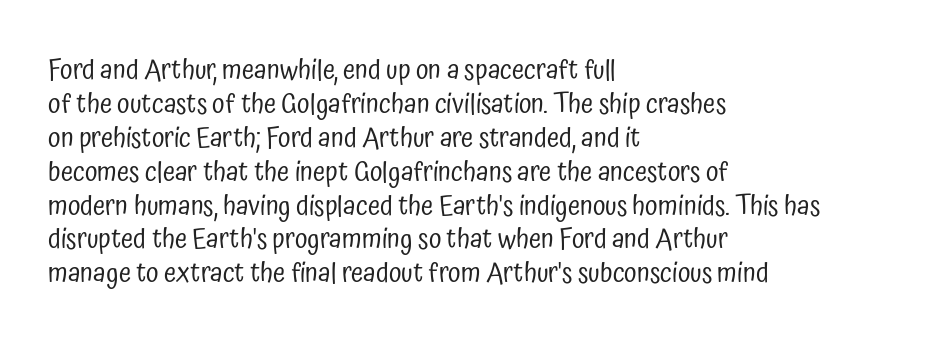
{"serif": "no", "italic": "no", "bold": "no", "weight": "regular", "width": "condensed", "stroke_contrast": "low", "x_height": "medium", "monospaced": "no", "underline": "no", "align": "left", "line_spacing_ratio": 1.21, "letter_spacing": "normal", "letter_spacing_em": 0.0, "glyph_px": 28}
